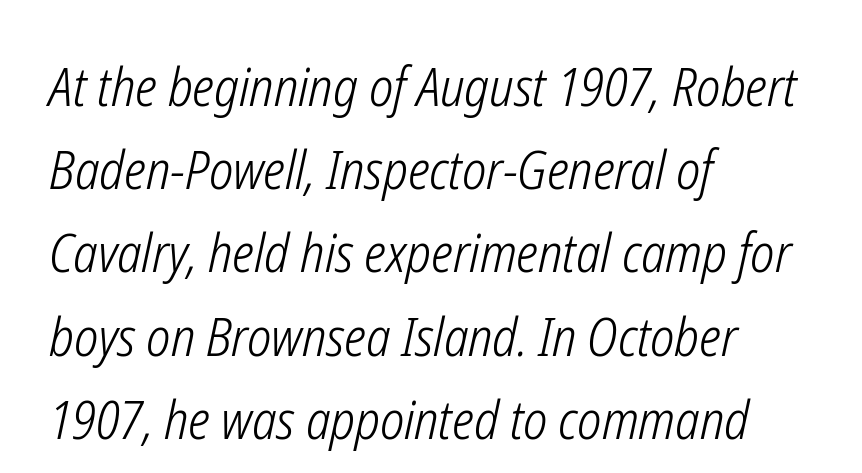
Q: Is the text bold? A: No.
Q: Is the text italic (slanted)? A: Yes, it leans right by about 12 degrees.
Q: Is the text underlined? A: No.
Q: How is the paragraph aligned? A: Left-aligned.
Q: Is the spacing between letters normal or unusually wide? A: Normal.
Q: Is the spacing between lines tight, normal or loose? A: Normal.
Q: Width (condensed, normal, or wide)? A: Condensed.
Q: Stroke contrast? A: Low.
Q: x-height? A: Medium.
Q: Monospaced? A: No.
